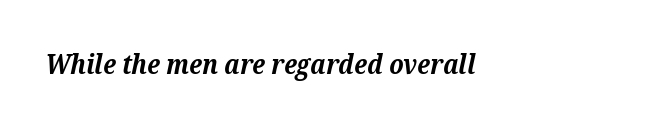
Bold? Absolutely — the strokes are thick and heavy. Rule under the text: the space is simply empty. Students, note that the glyphs here touch the page at normal intervals. You can tell it's italic because the verticals aren't actually vertical.
